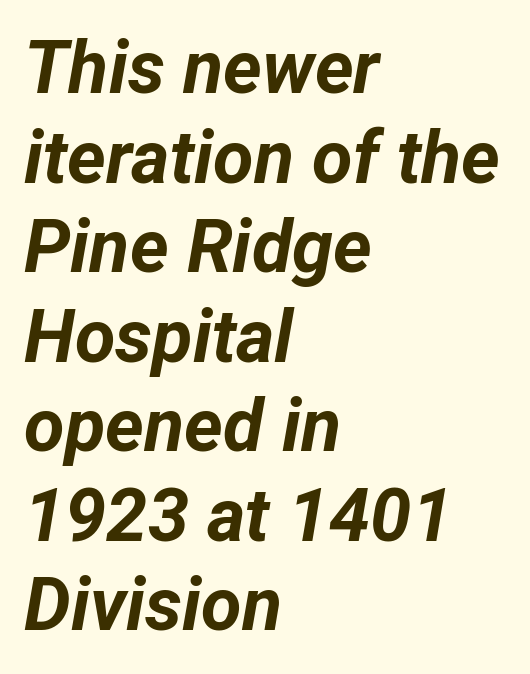
The image shows 74 px bold type, italic (leaning right); set left-aligned, line spacing 1.21x, normal letter spacing, not underlined; low stroke contrast and a medium x-height.
